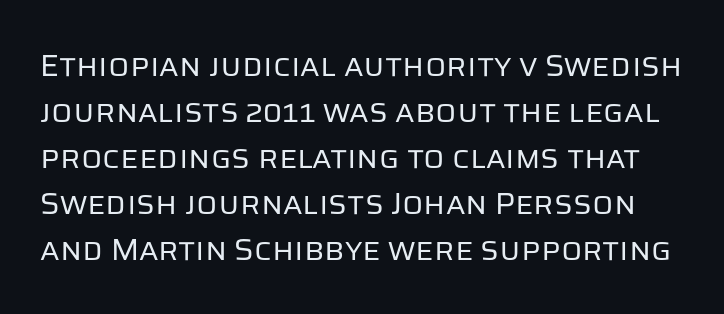
Q: Is the text bold? A: No.
Q: Is the text italic (slanted)? A: No, it is upright.
Q: Is the typeface a serif or a sans-serif typeface? A: Sans-serif.
Q: Is the text underlined? A: No.
Q: Is the spacing between letters normal or unusually wide? A: Normal.
Q: Is the spacing between lines tight, normal or loose? A: Normal.
Q: Width (condensed, normal, or wide)? A: Normal.
Q: Stroke contrast? A: Low.
Q: x-height? A: Large.
Q: Monospaced? A: No.
